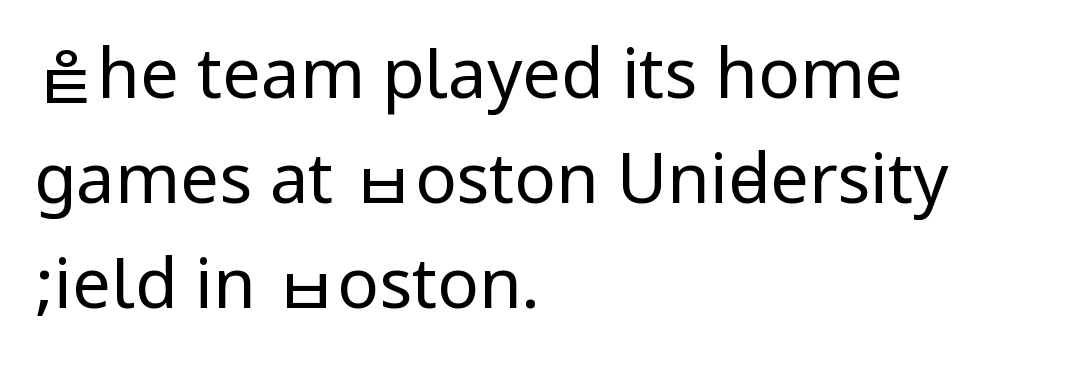
{"serif": "no", "italic": "no", "bold": "no", "weight": "regular", "width": "condensed", "stroke_contrast": "low", "underline": "no", "align": "left", "line_spacing": "normal", "line_spacing_ratio": 1.52, "letter_spacing": "normal", "letter_spacing_em": 0.0, "glyph_px": 69}
